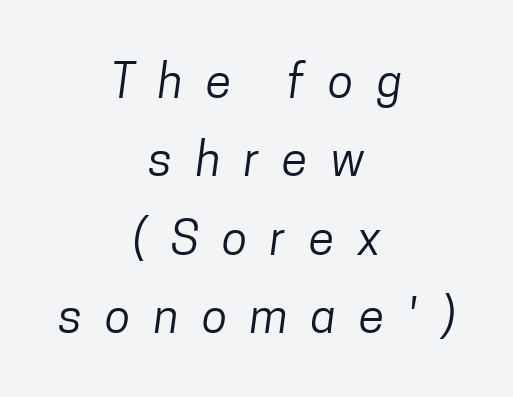
Descenders hang freely into open space. Is the stroke heavy? The answer is a plain regular-or-lighter. A typesetter would call this leading conventional body-copy spacing. The rendering shows plain stroke endings on the letterforms — a sans-serif design. Do the characters align in a grid? No, the font is proportional.
